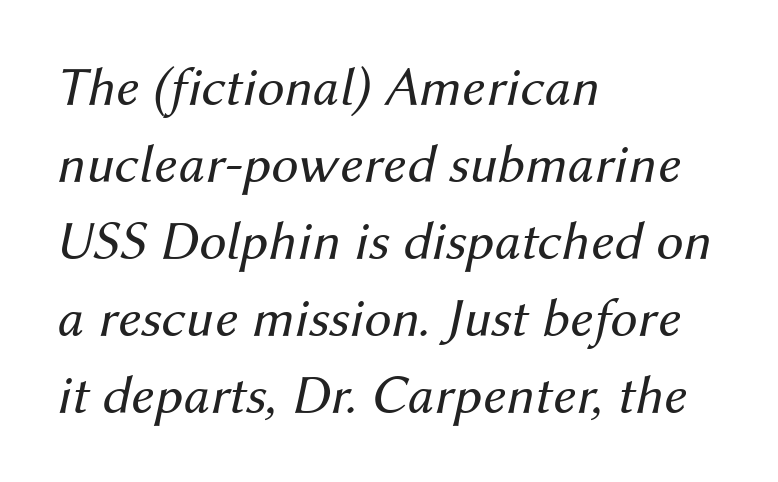
The image shows 55 px regular-weight type, italic (leaning right); set left-aligned, normal line spacing (1.4x), normal letter spacing, not underlined; medium stroke contrast and a medium x-height.
